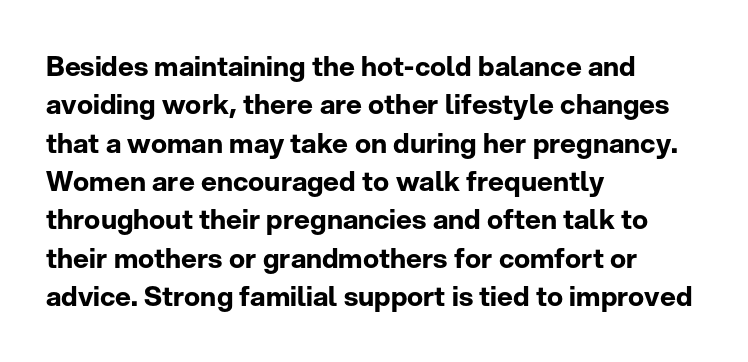
{"italic": "no", "bold": "yes", "underline": "no", "align": "left", "line_spacing": "normal", "line_spacing_ratio": 1.42, "letter_spacing": "normal", "letter_spacing_em": 0.0, "glyph_px": 27}
